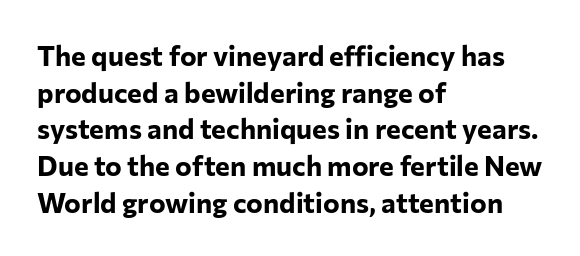
The image shows 28 px bold sans-serif type, upright; set left-aligned, normal line spacing (1.31x), normal letter spacing, not underlined; low stroke contrast and a medium x-height.
